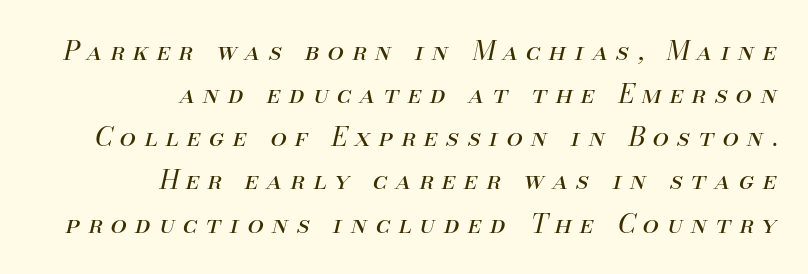
{"italic": "yes", "lean": "right", "slant_degrees": 13, "bold": "no", "underline": "no", "align": "right", "line_spacing": "normal", "line_spacing_ratio": 1.66, "letter_spacing": "wide", "letter_spacing_em": 0.32, "glyph_px": 26}
